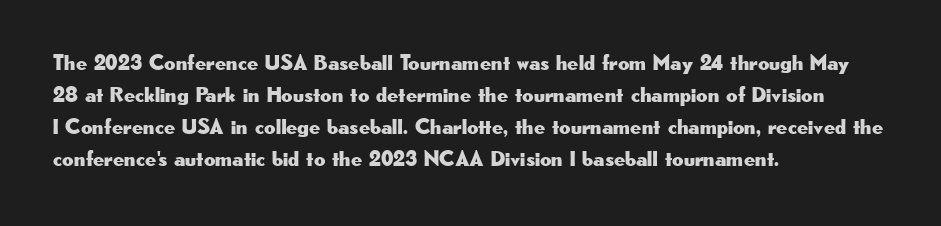
Q: Is the text italic (slanted)? A: No, it is upright.
Q: Is the text underlined? A: No.
Q: How is the paragraph aligned? A: Left-aligned.
Q: Is the spacing between letters normal or unusually wide? A: Normal.
Q: Is the spacing between lines tight, normal or loose? A: Normal.
